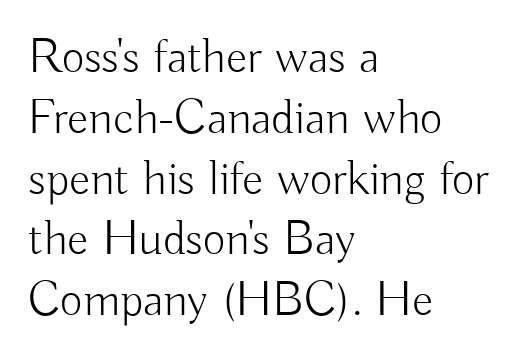
The weight would be labelled regular, book, light, or lighter still. Each letter's strokes conclude bluntly, with no projecting serifs. The rag falls on the right side of this text block. Proportional: the letters do not fall into vertical columns. Nope, not italic — everything's standing straight.
